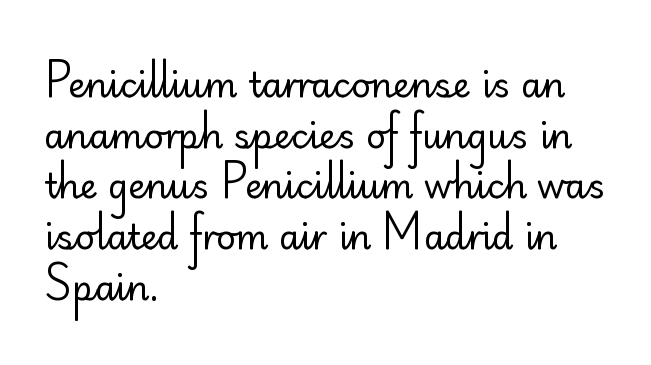
Caption: face not bold, strokes unweighted. Character widths vary here, with narrow letters taking less room than wide ones. I'd call this a sans setting — the letters go barefoot. Notice how the stems are strictly vertical — no italics here.
